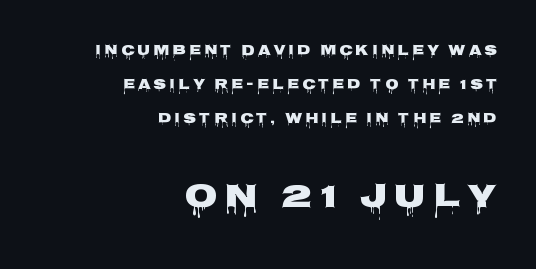
{"serif": "no", "italic": "no", "width": "wide", "stroke_contrast": "low", "x_height": "large", "monospaced": "no", "underline": "no", "align": "right", "line_spacing": "loose", "line_spacing_ratio": 2.44, "letter_spacing": "wide", "letter_spacing_em": 0.21, "larger_block": "second", "size_ratio": 2.43, "glyph_px": 34}
